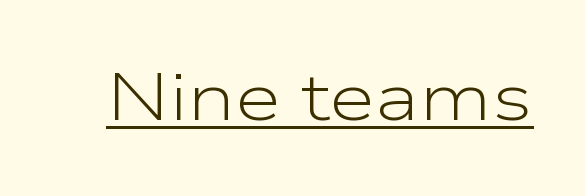
Q: Is the text bold? A: No.
Q: Is the text italic (slanted)? A: No, it is upright.
Q: Is the typeface a serif or a sans-serif typeface? A: Sans-serif.
Q: Is the text underlined? A: Yes.
Q: Is the spacing between letters normal or unusually wide? A: Normal.
Q: Width (condensed, normal, or wide)? A: Wide.
Q: Stroke contrast? A: Low.
Q: x-height? A: Medium.
Q: Monospaced? A: No.
